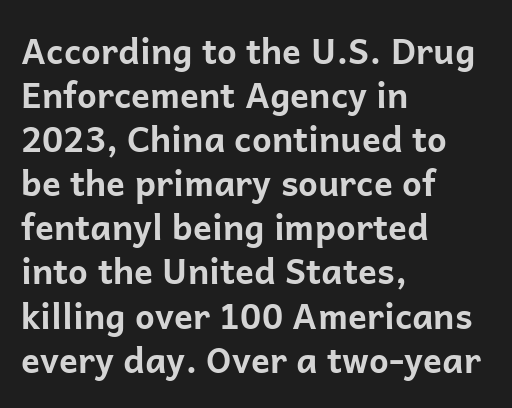
The image shows 35 px bold sans-serif type, upright; set left-aligned, normal line spacing (1.26x), normal letter spacing, not underlined; low stroke contrast and a medium x-height.
